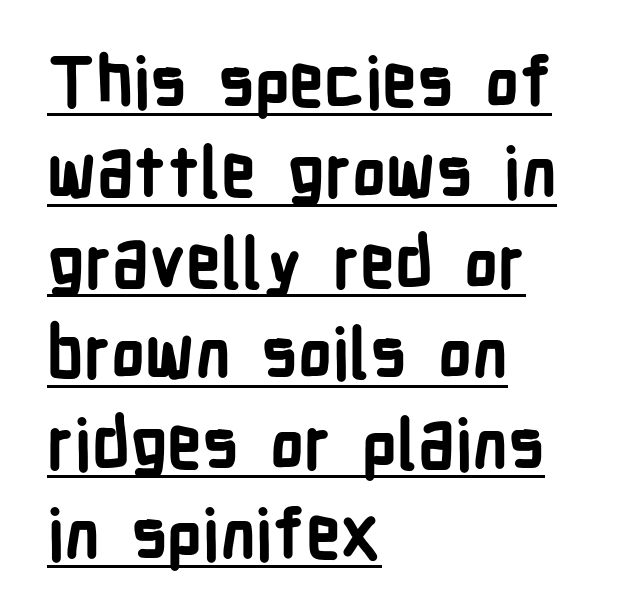
The image shows 69 px bold, condensed sans-serif type, upright; set left-aligned, normal line spacing (1.31x), normal letter spacing, underlined; low stroke contrast and a medium x-height.
